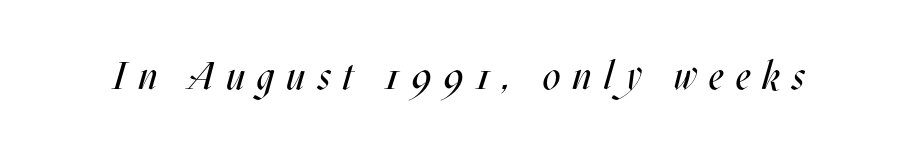
The image shows 39 px regular-weight, condensed type, italic (leaning right); set unusually wide letter spacing (+0.31 em), not underlined; medium stroke contrast and a large x-height.
